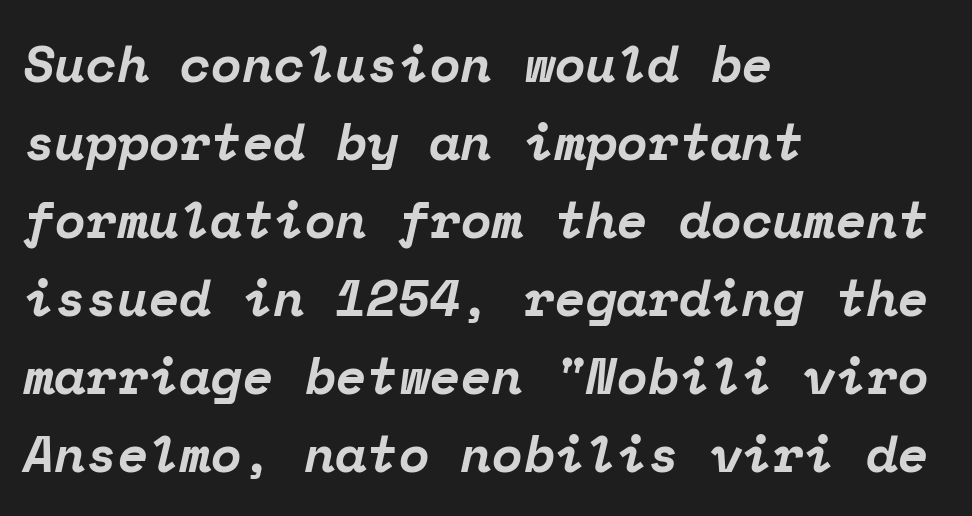
These lines were composed using italics. Check under the words: just untouched page. Students, note that the glyphs here touch the page at normal intervals. The letters carry serifs — small finishing strokes at the ends of their stems. This sample keeps an unexceptional amount of space between lines.
